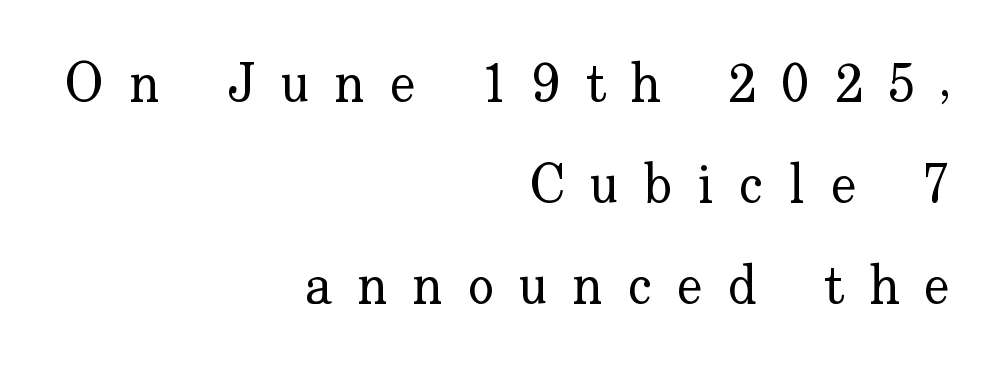
{"serif": "yes", "italic": "no", "bold": "no", "weight": "regular", "width": "normal", "stroke_contrast": "low", "x_height": "small", "monospaced": "no", "underline": "no", "align": "right", "line_spacing_ratio": 1.87, "letter_spacing": "wide", "letter_spacing_em": 0.47, "glyph_px": 54}
